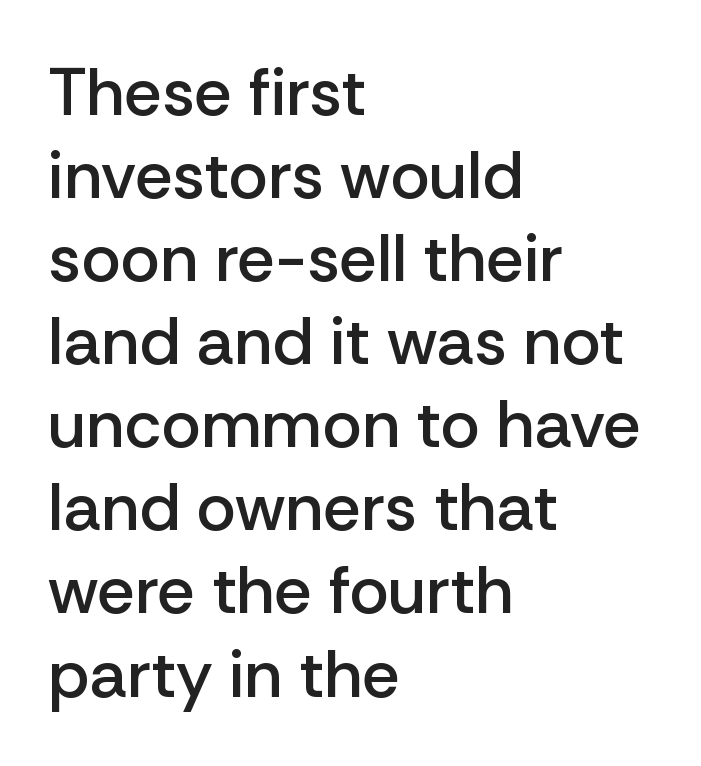
The image shows 67 px semibold sans-serif type, upright; set left-aligned, line spacing 1.24x, normal letter spacing, not underlined; low stroke contrast and a medium x-height.
